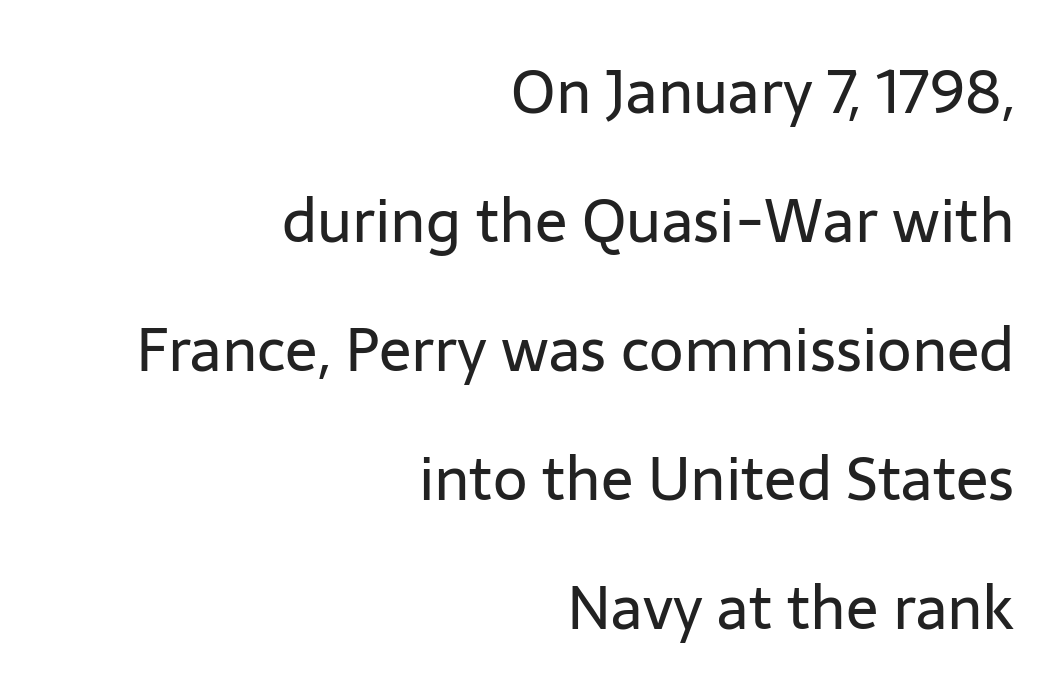
Q: Is the text bold? A: No.
Q: Is the text italic (slanted)? A: No, it is upright.
Q: Is the typeface a serif or a sans-serif typeface? A: Sans-serif.
Q: Is the text underlined? A: No.
Q: How is the paragraph aligned? A: Right-aligned.
Q: Is the spacing between letters normal or unusually wide? A: Normal.
Q: Is the spacing between lines tight, normal or loose? A: Loose.
Q: Width (condensed, normal, or wide)? A: Normal.
Q: Stroke contrast? A: Low.
Q: x-height? A: Medium.
Q: Monospaced? A: No.
